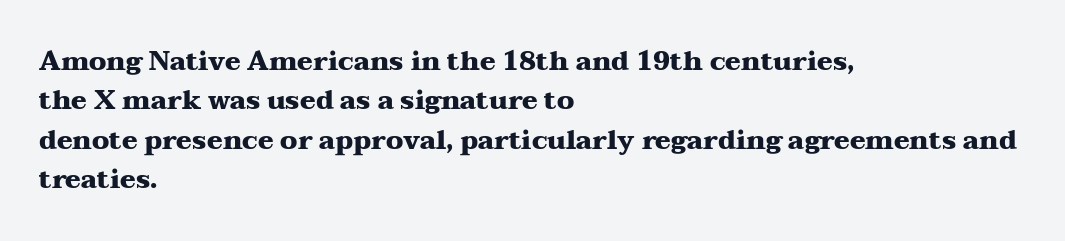
Typeset ragged right — the left edge is the straight one. The passage shown is not underscored anywhere. The lettering stays uniformly vertical, giving the passage a roman look. Short note: letters normally spaced.
